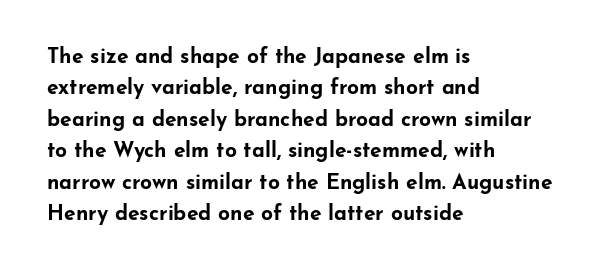
The image shows 21 px bold type, upright; set left-aligned, normal line spacing (1.5x), normal letter spacing, not underlined.
